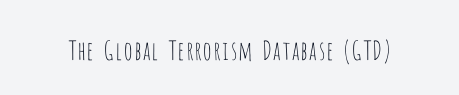
The image shows 26 px text type, upright; set normal letter spacing, not underlined.
